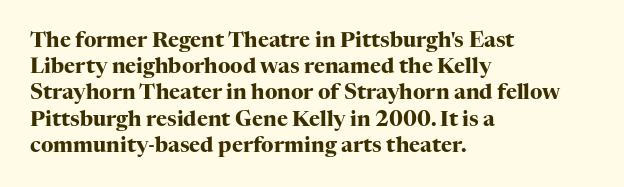
{"italic": "no", "bold": "yes", "underline": "no", "align": "left", "line_spacing": "normal", "line_spacing_ratio": 1.25, "letter_spacing": "normal", "letter_spacing_em": 0.0, "glyph_px": 21}
